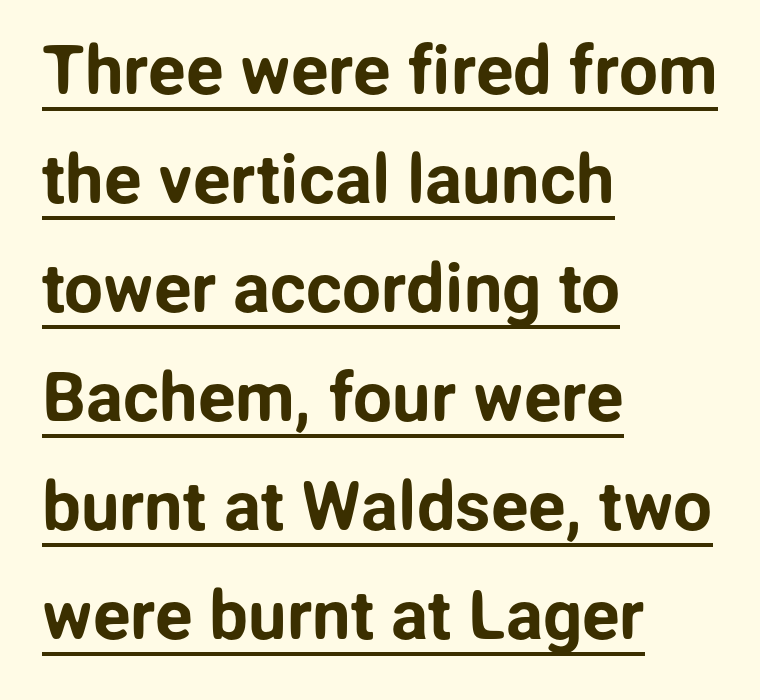
The specimen reads as upright at a glance. Alignment: flush left. The rendering uses natural spacing where letterforms have individual widths. Regular leading.
